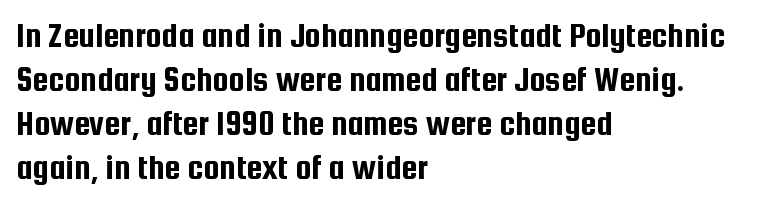
Visually the block forms a straight wall on the left and a jagged coastline on the right. Is the letter spacing exaggerated? No — it looks like the ordinary default. Ordinary non-slanted type is in use. Words float on clear page, feet unadorned.
